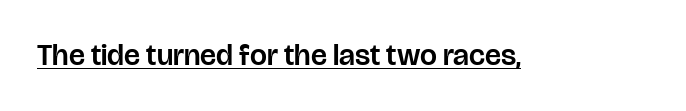
Q: Is the text italic (slanted)? A: No, it is upright.
Q: Is the typeface a serif or a sans-serif typeface? A: Sans-serif.
Q: Is the text underlined? A: Yes.
Q: Is the spacing between letters normal or unusually wide? A: Normal.
Q: Width (condensed, normal, or wide)? A: Normal.
Q: Stroke contrast? A: Low.
Q: x-height? A: Large.
Q: Monospaced? A: No.
